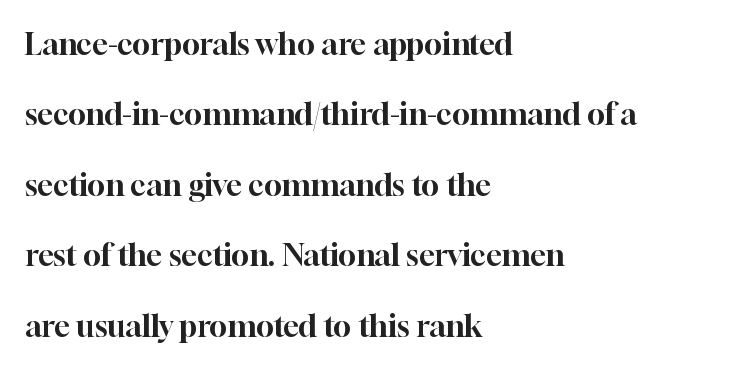
{"serif": "yes", "italic": "no", "width": "normal", "stroke_contrast": "high", "x_height": "medium", "monospaced": "no", "underline": "no", "align": "left", "line_spacing": "loose", "line_spacing_ratio": 2.35, "letter_spacing": "normal", "letter_spacing_em": 0.0, "glyph_px": 30}
